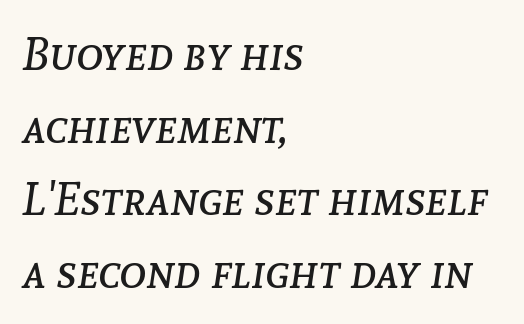
Is the type heavy? It reads as light-to-regular instead. Typeset ragged right — the left edge is the straight one. Notice how the stems are inclined rather than vertical — that's the hallmark of italics. The passage shown is typed in a proportional face where columns would drift. Decoration check: the copy has no underline.
